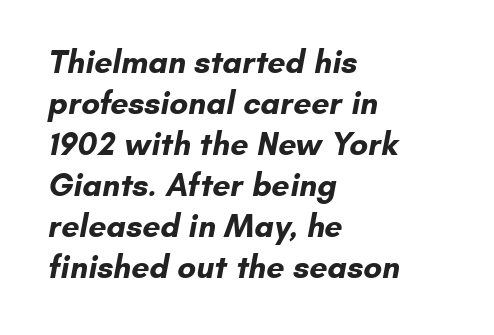
A typesetter would label this face a sans. A typesetter would call this proportional, since set widths differ per character. The string is rendered with underlining switched off. The leading is moderate, giving the passage an even texture. Set as a true bold cut, around the 700 mark. Casual observation: everything's shoved over to the left.
